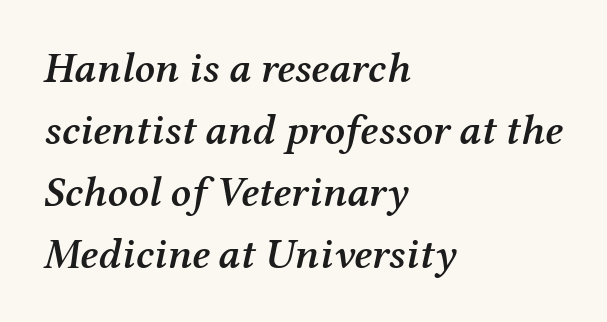
Q: Is the text bold? A: Semi-bold.
Q: Is the text italic (slanted)? A: Yes, it leans right by about 12 degrees.
Q: Is the typeface a serif or a sans-serif typeface? A: Serif.
Q: Is the text underlined? A: No.
Q: How is the paragraph aligned? A: Left-aligned.
Q: Is the spacing between letters normal or unusually wide? A: Normal.
Q: Is the spacing between lines tight, normal or loose? A: Normal.
Q: Width (condensed, normal, or wide)? A: Normal.
Q: Stroke contrast? A: Medium.
Q: x-height? A: Medium.
Q: Monospaced? A: No.
